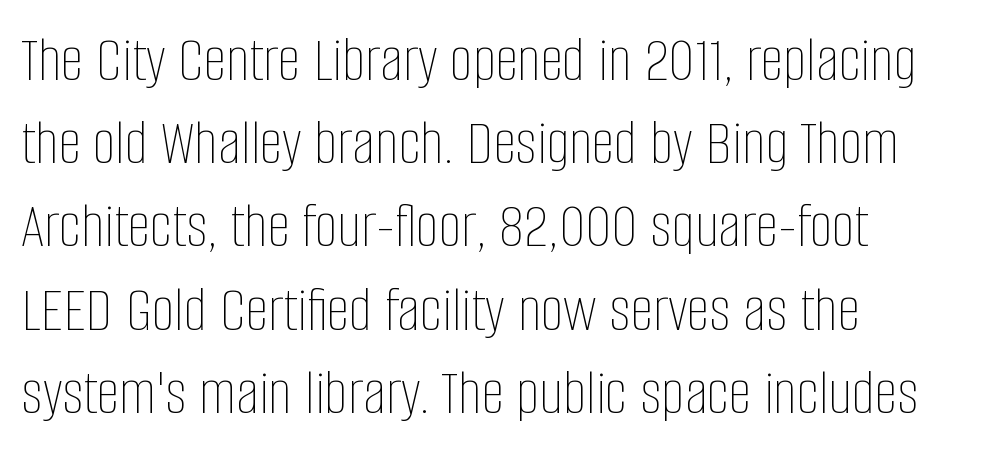
Q: Is the text bold? A: No.
Q: Is the text italic (slanted)? A: No, it is upright.
Q: Is the text underlined? A: No.
Q: How is the paragraph aligned? A: Left-aligned.
Q: Is the spacing between letters normal or unusually wide? A: Normal.
Q: Is the spacing between lines tight, normal or loose? A: Normal.
Q: Width (condensed, normal, or wide)? A: Condensed.
Q: Stroke contrast? A: Low.
Q: x-height? A: Large.
Q: Monospaced? A: No.
